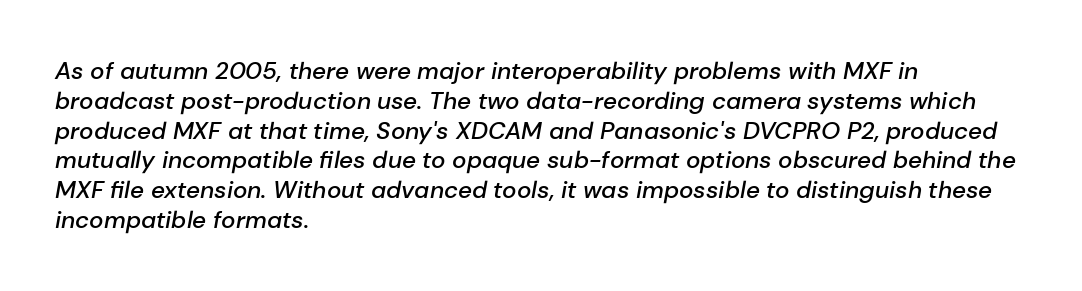
Q: Is the text bold? A: Semi-bold.
Q: Is the text italic (slanted)? A: Yes, it leans right by about 10 degrees.
Q: Is the text underlined? A: No.
Q: How is the paragraph aligned? A: Left-aligned.
Q: Is the spacing between letters normal or unusually wide? A: Normal.
